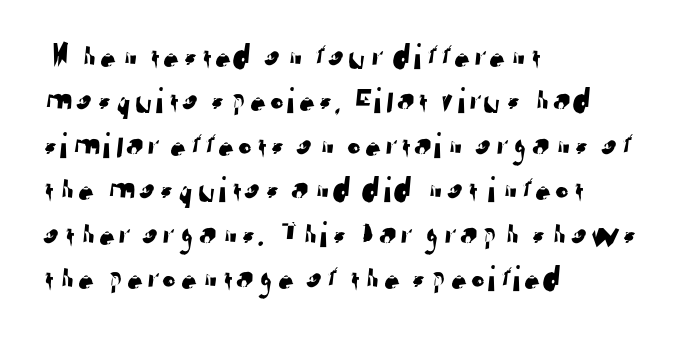
Left-aligned paragraph, ragged on the right. Looks like regular typesetting: each glyph gets only the width it needs. Words float on clear page, feet unadorned. To sum up the face: it is a sans, with no serifs.
